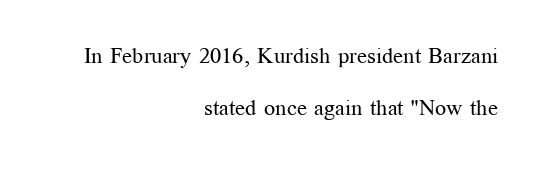
Notice how the passage keeps a crisp vertical edge on the right only. The face used here is rendered with its standard letterfit. The letterforms sit at book weight or below. Italic? Not at all — the glyphs are vertical.
